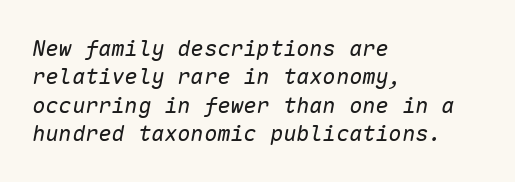
Students, note that the glyphs here touch the page at normal intervals. The passage shown stacks its lines at a standard gap. No heavy texture on the line: the type isn't bold. The lines in this sample share a left origin and differ only in where they stop. Just letters on the line, the space beneath them empty. Characters are canted at an angle relative to the baseline's perpendicular.
